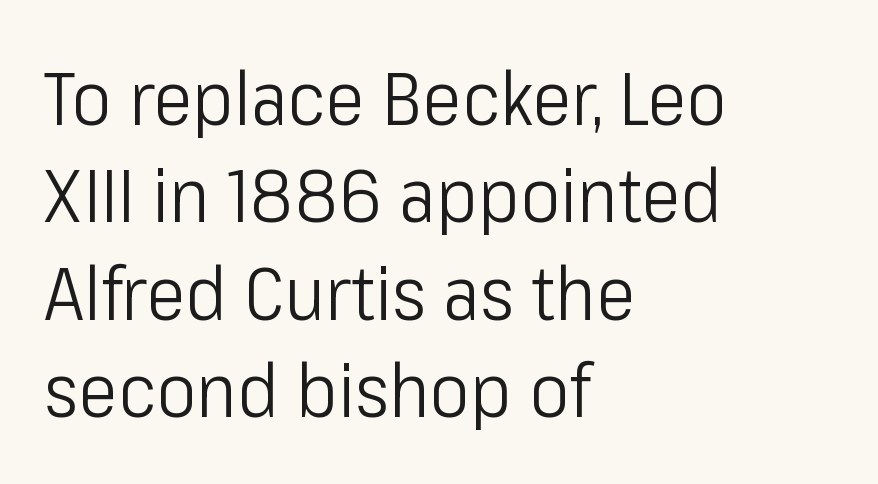
The image shows 75 px light, condensed sans-serif type, upright; set left-aligned, normal line spacing (1.3x), normal letter spacing, not underlined; low stroke contrast and a medium x-height.
